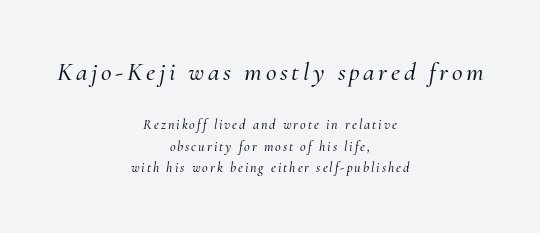
Q: Is the text italic (slanted)? A: Yes, it leans right by about 10 degrees.
Q: Is the text underlined? A: No.
Q: How is the paragraph aligned? A: Centered.
Q: Is the spacing between lines tight, normal or loose? A: Normal.
Q: Which block of text is set in a larger size, the first (top) or the second (bottom)? A: The first (top) one.
